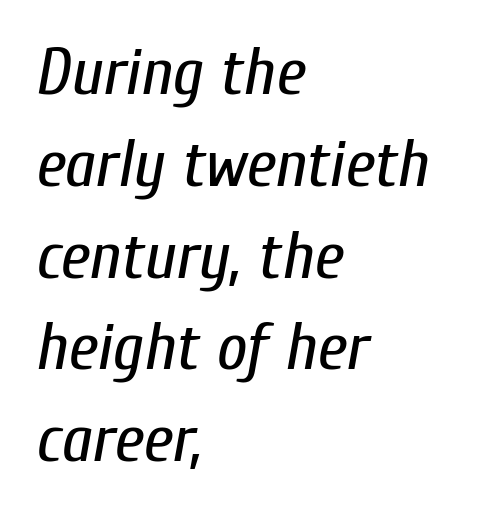
{"italic": "yes", "lean": "right", "slant_degrees": 10, "bold": "no", "weight": "regular", "width": "condensed", "stroke_contrast": "low", "x_height": "medium", "monospaced": "no", "underline": "no", "align": "left", "line_spacing": "normal", "line_spacing_ratio": 1.37, "letter_spacing": "normal", "letter_spacing_em": 0.0, "glyph_px": 67}
